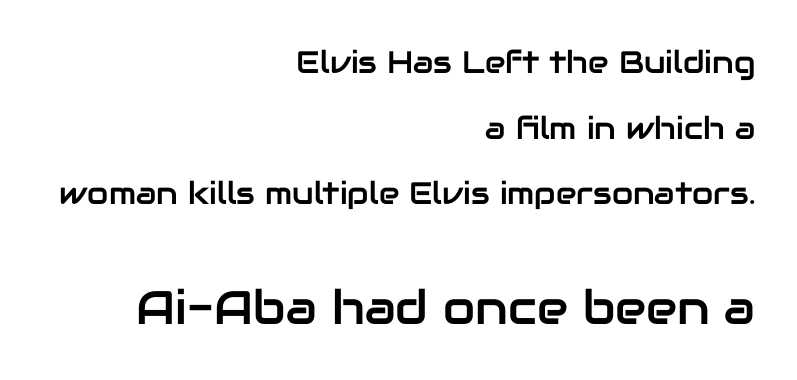
Here the second block reads like a headline and the first like body copy. Bare-footed words on every line. The passage shown is typed in a proportional face where columns would drift. The face used here is a sans, in the tradition of grotesques and geometrics. The font's upright variant was chosen for this text.
